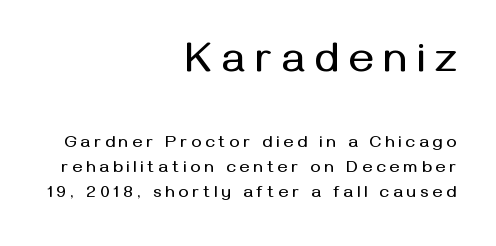
{"serif": "no", "italic": "no", "width": "normal", "stroke_contrast": "medium", "x_height": "medium", "monospaced": "no", "underline": "no", "align": "right", "line_spacing": "normal", "line_spacing_ratio": 1.45, "letter_spacing": "wide", "letter_spacing_em": 0.24, "larger_block": "first", "size_ratio": 2.47, "glyph_px": 42}
